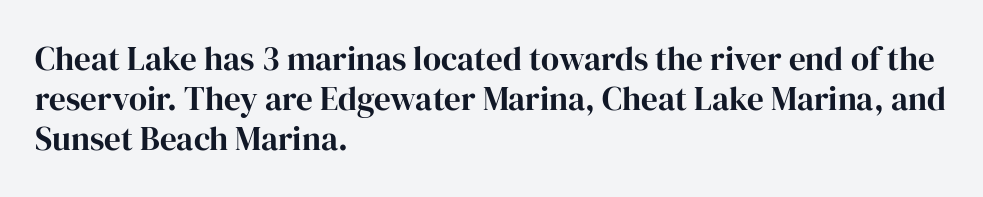
The image shows 33 px serif type, upright; set left-aligned, line spacing 1.21x, normal letter spacing, not underlined; high stroke contrast and a medium x-height.
